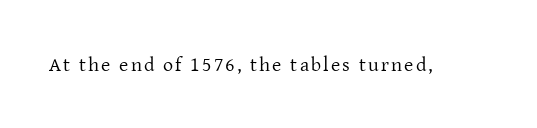
{"italic": "no", "bold": "no", "underline": "no", "glyph_px": 20}
